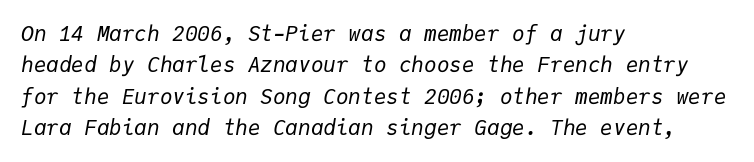
The image shows 21 px text type, italic (leaning right); set left-aligned, normal line spacing (1.5x), normal letter spacing, not underlined.
